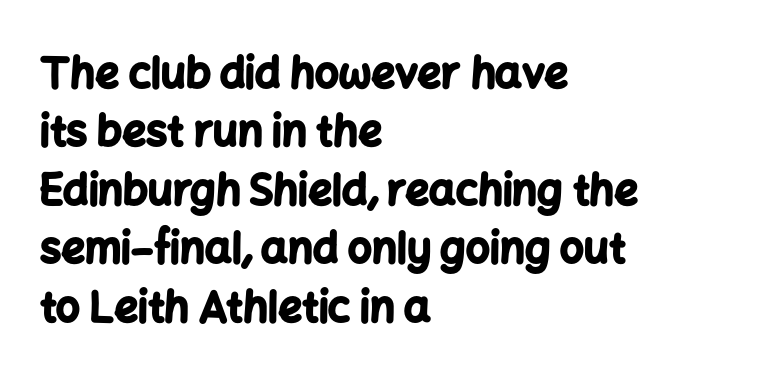
{"serif": "no", "italic": "no", "bold": "yes", "weight": "bold", "width": "normal", "stroke_contrast": "low", "x_height": "medium", "monospaced": "no", "underline": "no", "align": "left", "line_spacing": "normal", "line_spacing_ratio": 1.39, "letter_spacing": "normal", "letter_spacing_em": 0.0, "glyph_px": 42}
